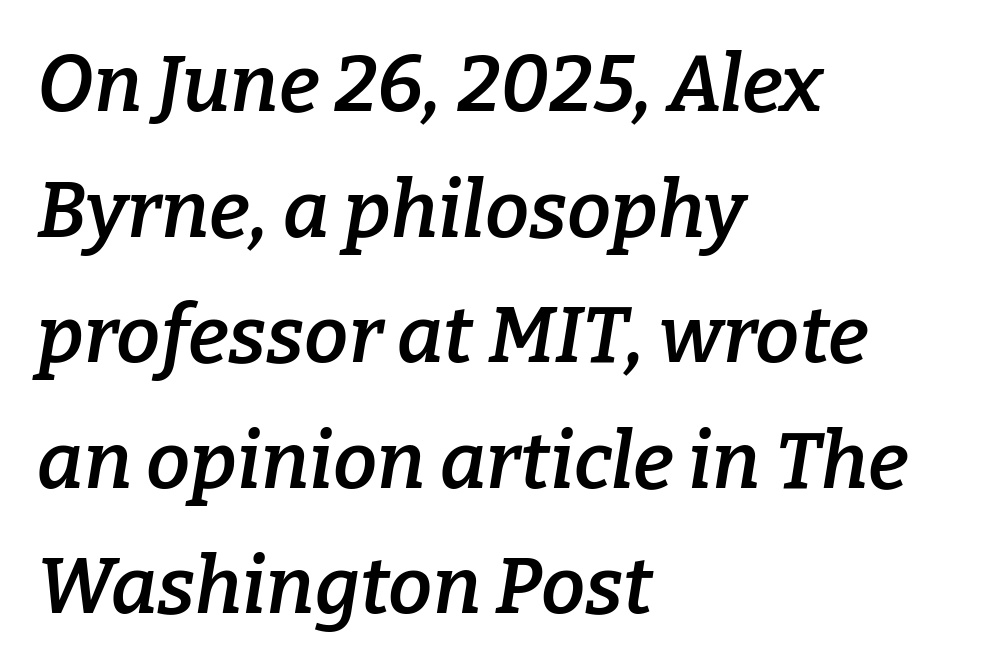
The image shows 79 px semibold serif type, italic (leaning right); set left-aligned, normal line spacing (1.59x), normal letter spacing, not underlined; low stroke contrast and a medium x-height.
